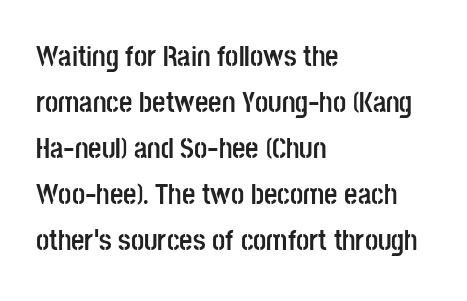
{"serif": "no", "italic": "no", "bold": "yes", "weight": "semibold", "width": "condensed", "stroke_contrast": "low", "x_height": "large", "monospaced": "no", "underline": "no", "align": "left", "line_spacing": "normal", "line_spacing_ratio": 1.59, "letter_spacing": "normal", "letter_spacing_em": 0.0, "glyph_px": 29}
